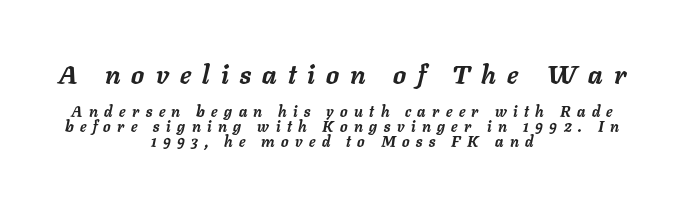
Q: Is the text bold? A: Yes.
Q: Is the text italic (slanted)? A: Yes, it leans right by about 11 degrees.
Q: Is the text underlined? A: No.
Q: How is the paragraph aligned? A: Centered.
Q: Is the spacing between letters normal or unusually wide? A: Unusually wide.
Q: Is the spacing between lines tight, normal or loose? A: Tight.
Q: Which block of text is set in a larger size, the first (top) or the second (bottom)? A: The first (top) one.
